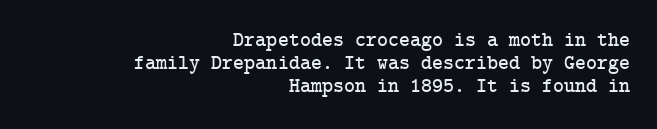
Q: Is the text italic (slanted)? A: No, it is upright.
Q: Is the text underlined? A: No.
Q: How is the paragraph aligned? A: Right-aligned.
Q: Is the spacing between letters normal or unusually wide? A: Normal.
Q: Is the spacing between lines tight, normal or loose? A: Tight.
